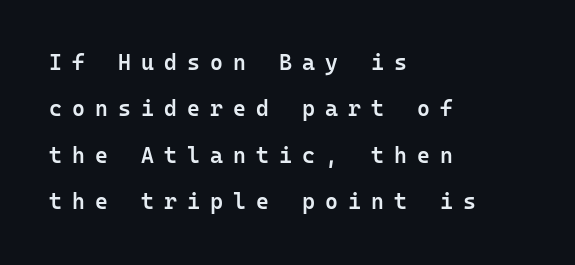
{"italic": "no", "bold": "semi", "underline": "no", "align": "left", "line_spacing": "loose", "line_spacing_ratio": 2.11, "letter_spacing": "wide", "letter_spacing_em": 0.46, "glyph_px": 22}
